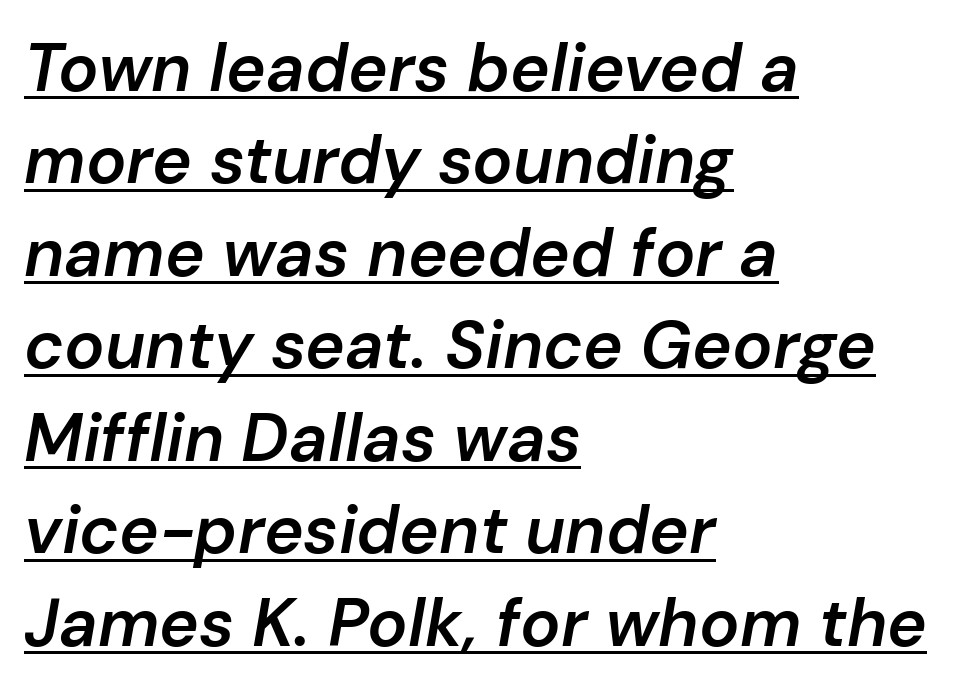
The image shows 67 px semibold type, italic (leaning right); set left-aligned, normal line spacing (1.38x), normal letter spacing, underlined; low stroke contrast and a medium x-height.
